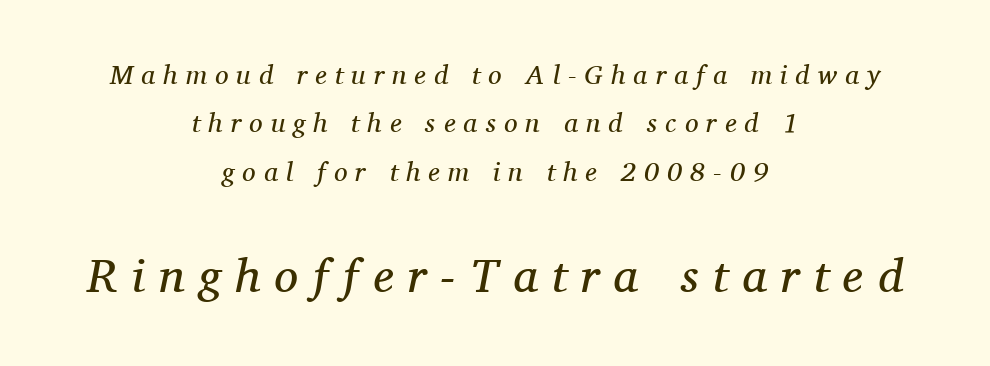
{"serif": "yes", "italic": "yes", "lean": "right", "slant_degrees": 11, "bold": "no", "weight": "regular", "width": "normal", "stroke_contrast": "medium", "x_height": "medium", "monospaced": "no", "underline": "no", "align": "center", "line_spacing_ratio": 1.79, "letter_spacing": "wide", "letter_spacing_em": 0.3, "larger_block": "second", "size_ratio": 1.78, "glyph_px": 48}
